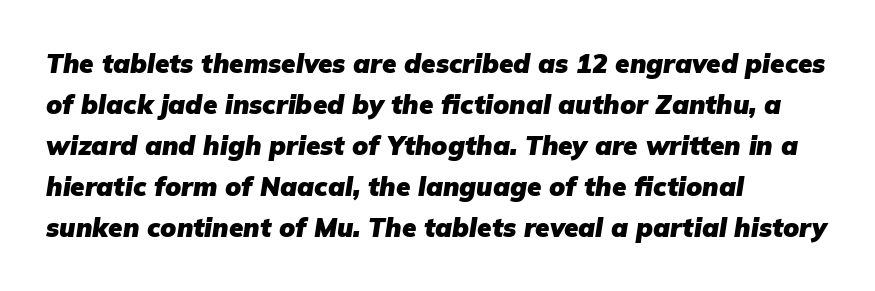
Plenty of ink on the page — the face is bold. Caption: multi-line text, flush left, ragged right. Style check: oblique. Standard letterfit; no display-style spreading of the glyphs. The specimen omits any rule beneath the text block's lines. One glance says typical: line gaps are just what's usual.
